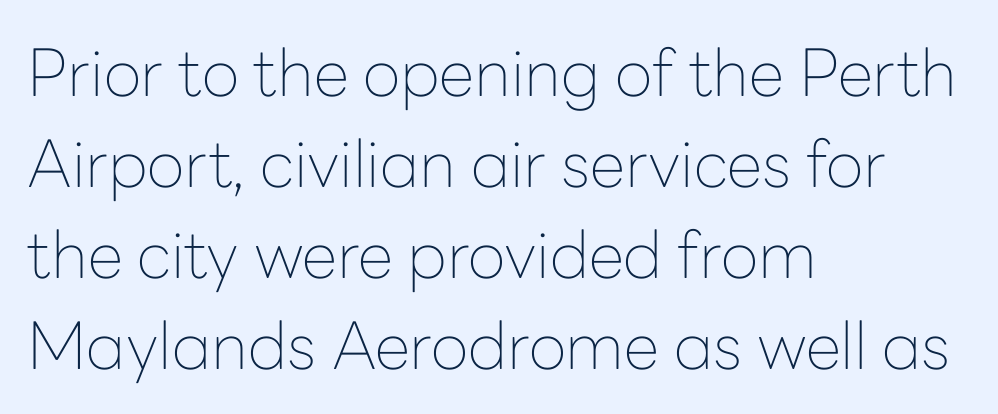
Descender tails drop into unmarked territory. Ascenders rise straight up at ninety degrees. Each line starts at the same left margin while the right side varies. These lines sit exactly where default settings would place them. Observe the ordinary spacing: letters are neighbours, not strangers.
